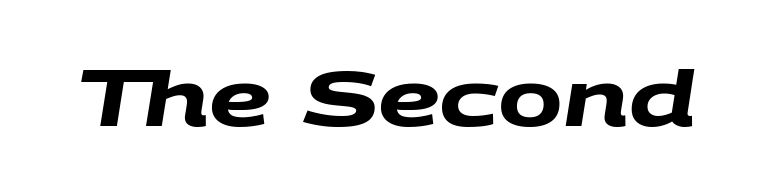
Q: Is the text bold? A: Yes.
Q: Is the typeface a serif or a sans-serif typeface? A: Sans-serif.
Q: Is the text underlined? A: No.
Q: Is the spacing between letters normal or unusually wide? A: Normal.
Q: Width (condensed, normal, or wide)? A: Wide.
Q: Stroke contrast? A: Medium.
Q: x-height? A: Large.
Q: Monospaced? A: No.
